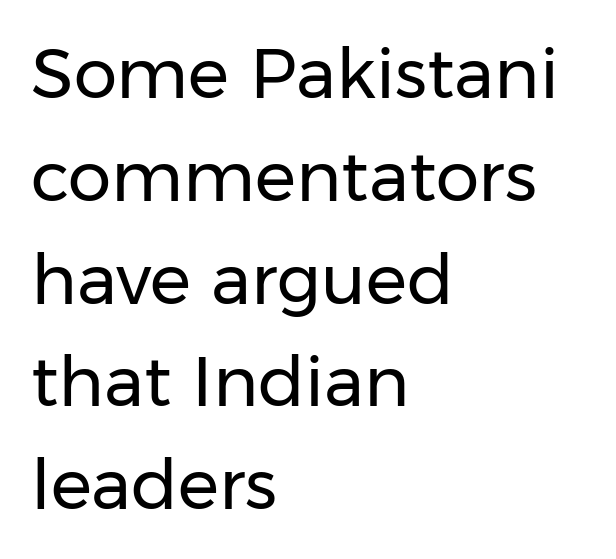
Q: Is the text bold? A: No.
Q: Is the text italic (slanted)? A: No, it is upright.
Q: Is the typeface a serif or a sans-serif typeface? A: Sans-serif.
Q: Is the text underlined? A: No.
Q: How is the paragraph aligned? A: Left-aligned.
Q: Is the spacing between letters normal or unusually wide? A: Normal.
Q: Is the spacing between lines tight, normal or loose? A: Normal.
Q: Width (condensed, normal, or wide)? A: Normal.
Q: Stroke contrast? A: Low.
Q: x-height? A: Medium.
Q: Monospaced? A: No.
